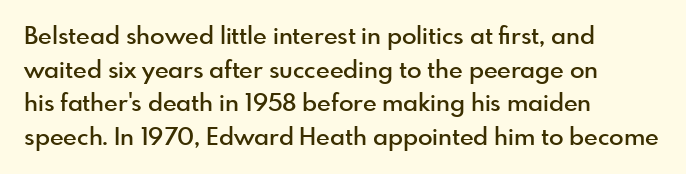
The image shows 24 px text type, upright; set left-aligned, normal line spacing (1.4x), normal letter spacing, not underlined.
